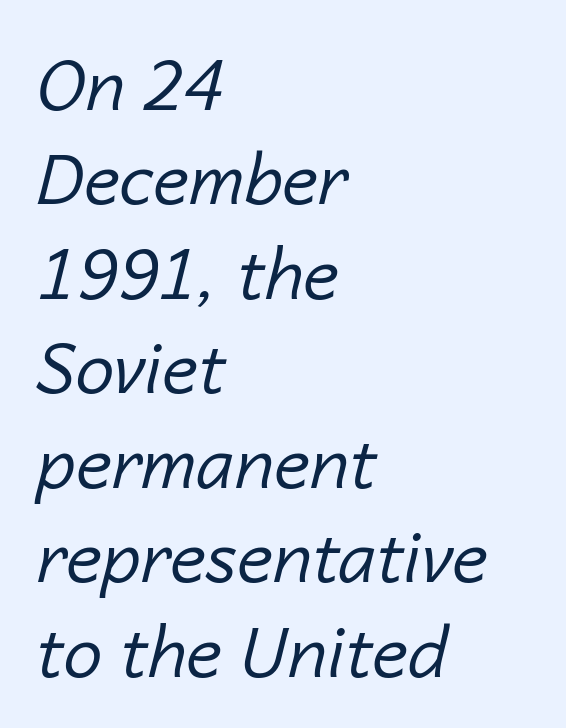
{"italic": "yes", "lean": "right", "slant_degrees": 14, "bold": "no", "weight": "regular", "width": "normal", "stroke_contrast": "low", "x_height": "medium", "monospaced": "no", "underline": "no", "align": "left", "line_spacing": "normal", "line_spacing_ratio": 1.35, "letter_spacing": "normal", "letter_spacing_em": 0.0, "glyph_px": 70}
